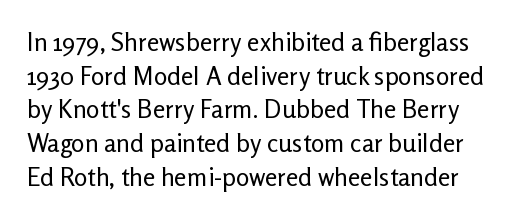
The image shows 25 px text type, upright; set normal line spacing (1.35x), normal letter spacing, not underlined.
